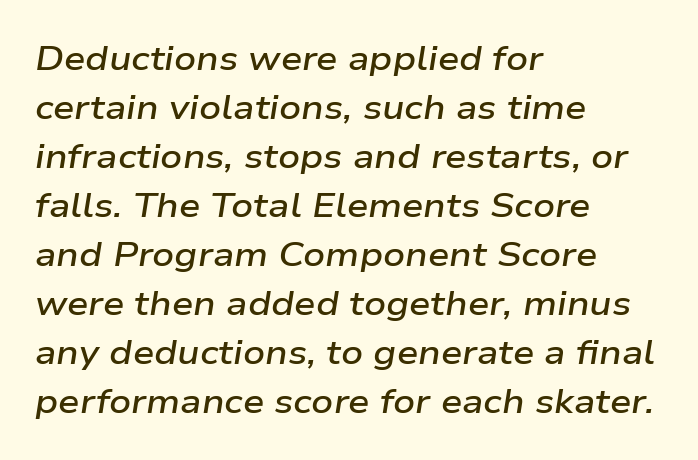
{"italic": "yes", "lean": "right", "slant_degrees": 9, "bold": "semi", "weight": "semibold", "width": "wide", "stroke_contrast": "low", "x_height": "medium", "monospaced": "no", "underline": "no", "align": "left", "line_spacing": "normal", "line_spacing_ratio": 1.44, "letter_spacing": "normal", "letter_spacing_em": 0.0, "glyph_px": 34}
